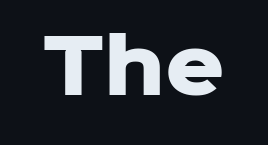
Q: Is the text bold? A: Yes.
Q: Is the text italic (slanted)? A: No, it is upright.
Q: Is the typeface a serif or a sans-serif typeface? A: Sans-serif.
Q: Is the text underlined? A: No.
Q: Is the spacing between letters normal or unusually wide? A: Normal.
Q: Width (condensed, normal, or wide)? A: Normal.
Q: Stroke contrast? A: Low.
Q: x-height? A: Medium.
Q: Monospaced? A: No.
